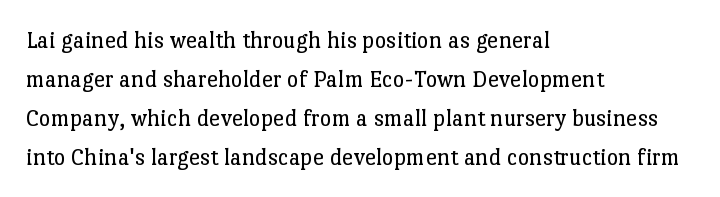
Q: Is the text bold? A: No.
Q: Is the text italic (slanted)? A: No, it is upright.
Q: Is the text underlined? A: No.
Q: How is the paragraph aligned? A: Left-aligned.
Q: Is the spacing between letters normal or unusually wide? A: Normal.
Q: Is the spacing between lines tight, normal or loose? A: Normal.
